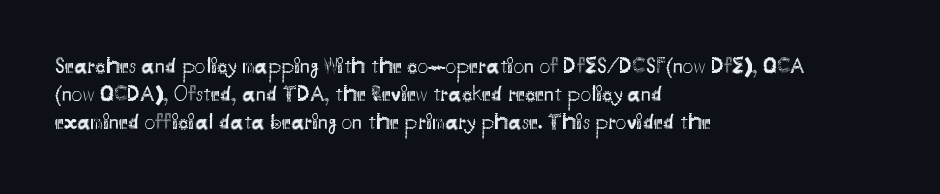
The image shows 21 px text type, upright; set left-aligned, normal line spacing (1.33x), normal letter spacing, not underlined.
